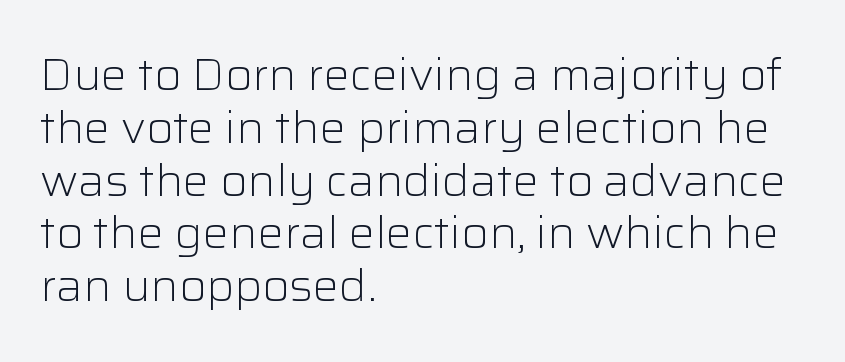
The image shows 44 px light sans-serif type, upright; set left-aligned, line spacing 1.2x, normal letter spacing, not underlined; low stroke contrast and a medium x-height.
